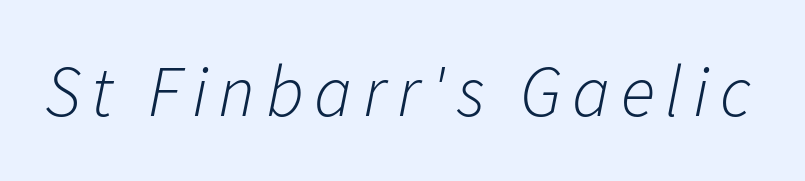
The image shows 72 px light type, italic (leaning right); set not underlined; low stroke contrast and a medium x-height.
